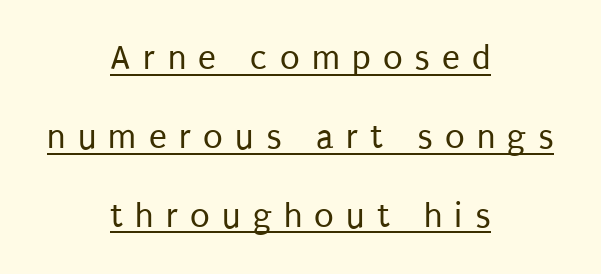
Q: Is the text bold? A: No.
Q: Is the text italic (slanted)? A: No, it is upright.
Q: Is the typeface a serif or a sans-serif typeface? A: Sans-serif.
Q: Is the text underlined? A: Yes.
Q: How is the paragraph aligned? A: Centered.
Q: Is the spacing between letters normal or unusually wide? A: Unusually wide.
Q: Is the spacing between lines tight, normal or loose? A: Loose.
Q: Width (condensed, normal, or wide)? A: Condensed.
Q: Stroke contrast? A: Low.
Q: x-height? A: Large.
Q: Monospaced? A: No.
